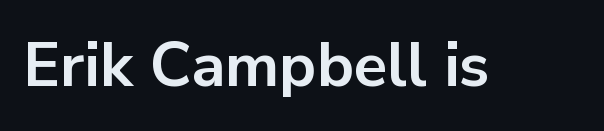
The image shows 62 px bold sans-serif type, upright; set normal letter spacing, not underlined; low stroke contrast and a medium x-height.
